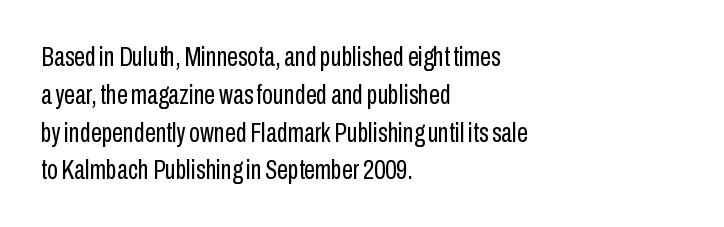
The image shows 28 px regular-weight, condensed sans-serif type, upright; set left-aligned, normal line spacing (1.35x), normal letter spacing, not underlined; low stroke contrast and a medium x-height.
